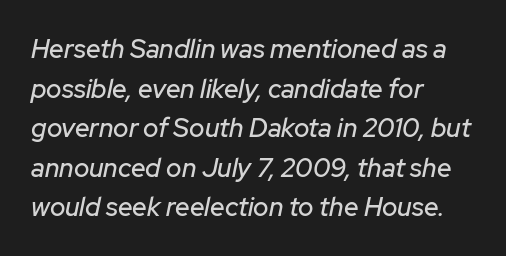
{"italic": "yes", "lean": "right", "slant_degrees": 12, "underline": "no", "align": "left", "line_spacing": "normal", "line_spacing_ratio": 1.52, "letter_spacing": "normal", "letter_spacing_em": 0.0, "glyph_px": 26}
